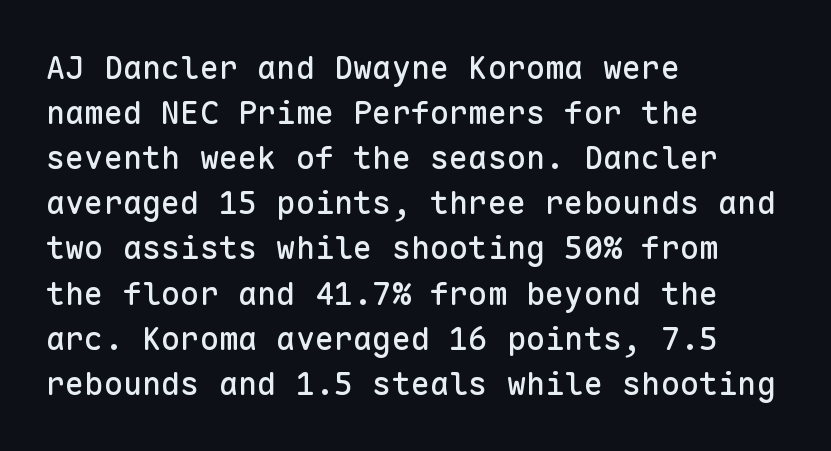
Q: Is the text italic (slanted)? A: No, it is upright.
Q: Is the typeface a serif or a sans-serif typeface? A: Sans-serif.
Q: Is the text underlined? A: No.
Q: How is the paragraph aligned? A: Left-aligned.
Q: Is the spacing between letters normal or unusually wide? A: Normal.
Q: Is the spacing between lines tight, normal or loose? A: Normal.
Q: Width (condensed, normal, or wide)? A: Normal.
Q: Stroke contrast? A: Low.
Q: x-height? A: Medium.
Q: Monospaced? A: Yes.
